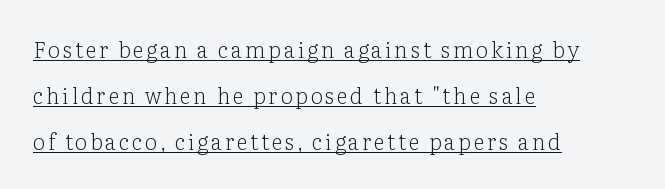
Italic: no, the glyphs are upright roman. You could fit nearly another row in the gap between these rows. The passage shown is underscored from start to finish. Bold? No — there's no thickening of the strokes. The typesetter chose a ragged-right arrangement here.
